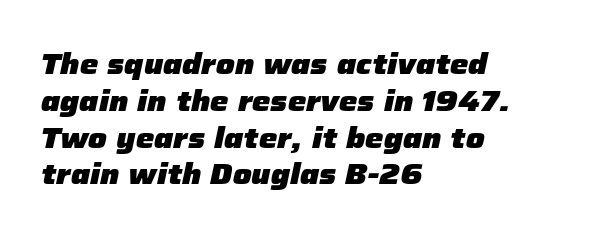
The image shows 29 px heavy type, italic (leaning right); set left-aligned, normal line spacing (1.27x), normal letter spacing, not underlined; low stroke contrast and a medium x-height.
